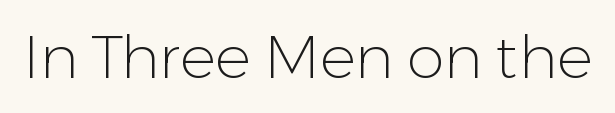
{"serif": "no", "italic": "no", "bold": "no", "weight": "light", "width": "normal", "stroke_contrast": "low", "x_height": "medium", "monospaced": "no", "underline": "no", "letter_spacing": "normal", "letter_spacing_em": 0.0, "glyph_px": 60}
